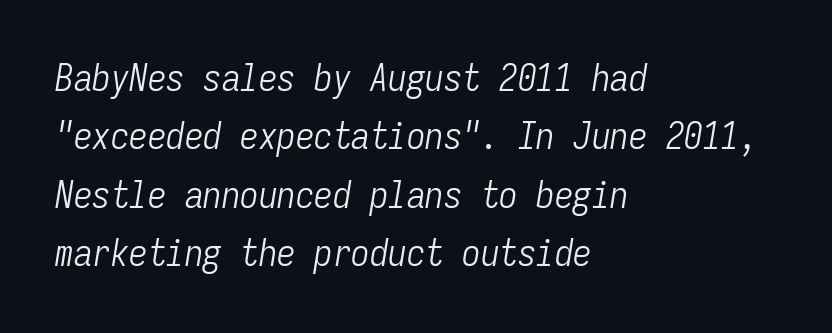
The image shows 37 px light, condensed type, italic (leaning right), monospaced; set left-aligned, normal line spacing (1.58x), normal letter spacing, not underlined; low stroke contrast and a medium x-height.
